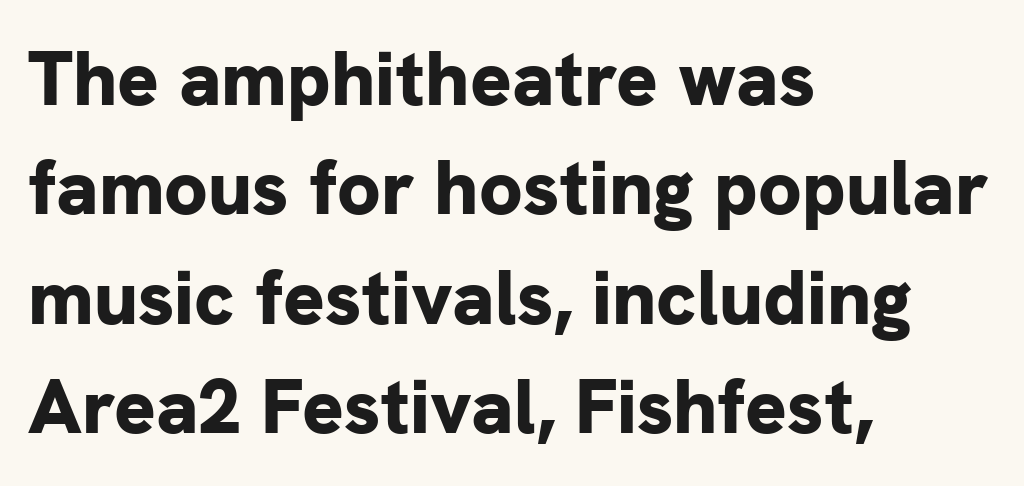
Upright lettering throughout. Classification — sans serif. The letters advance in unequal steps, a hallmark of proportional type. Spacing between characters is what you'd get straight out of the box. Leftover space on each line is placed entirely after the last word.
